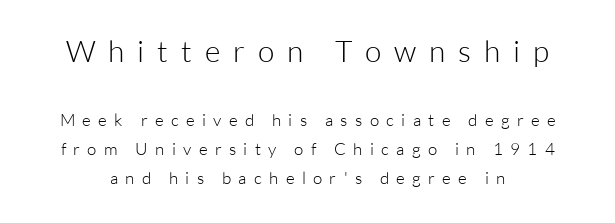
The image shows 30 px light sans-serif type, upright; set normal line spacing (1.7x), unusually wide letter spacing (+0.43 em), not underlined; the first (top) block is 1.76x larger; low stroke contrast and a medium x-height.
